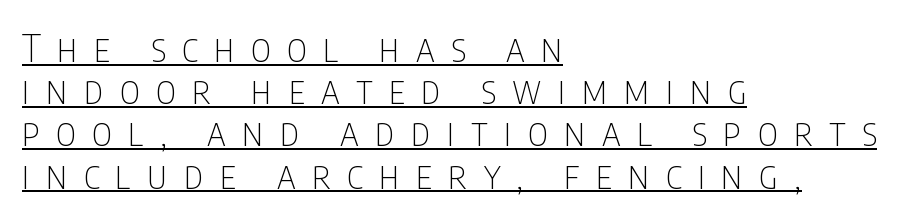
The image shows 38 px thin, condensed sans-serif type, upright; set left-aligned, tight line spacing (1.11x), unusually wide letter spacing (+0.43 em), underlined; low stroke contrast and a large x-height.
